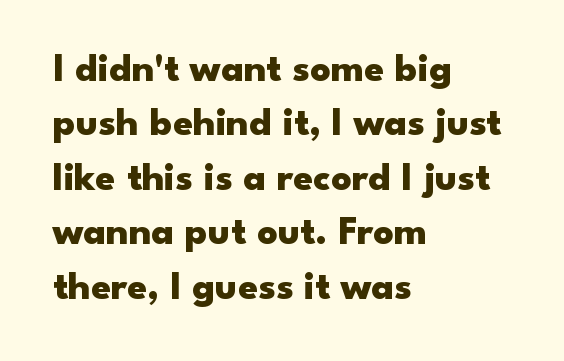
{"serif": "no", "italic": "no", "bold": "yes", "weight": "heavy", "width": "wide", "stroke_contrast": "low", "x_height": "small", "monospaced": "no", "underline": "no", "align": "left", "line_spacing": "normal", "line_spacing_ratio": 1.36, "letter_spacing": "normal", "letter_spacing_em": 0.0, "glyph_px": 40}
